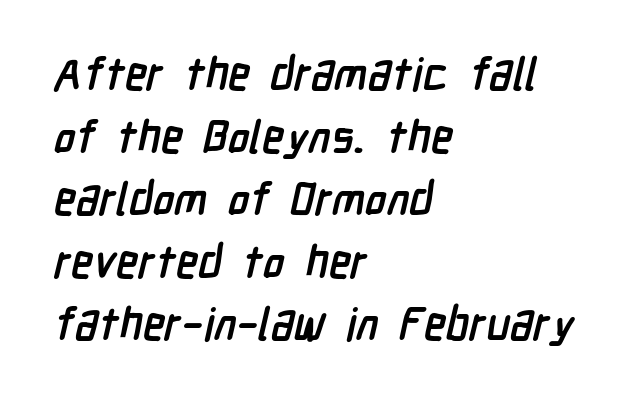
These lines are set flush left with a ragged right edge. Heavy-handed strokes throughout: this text is bold. Serif or sans? Sans — the stroke terminals are bare. Think of a printed novel: that variable character pitch is what you see here.
